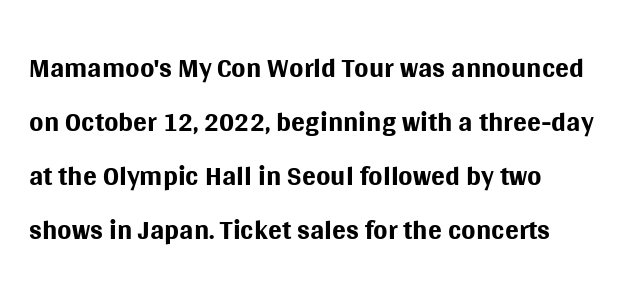
The image shows 41 px regular-weight sans-serif type, upright; set left-aligned, normal line spacing (1.32x), normal letter spacing, not underlined; medium stroke contrast and a large x-height.
